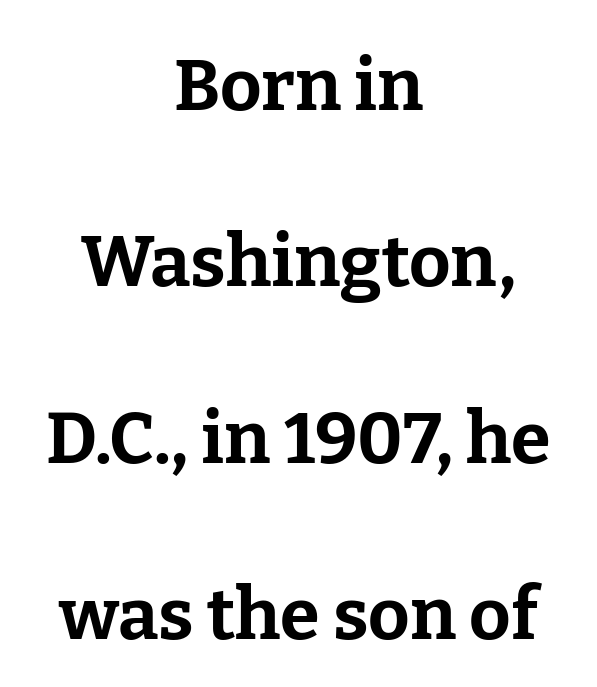
Q: Is the text bold? A: Yes.
Q: Is the text italic (slanted)? A: No, it is upright.
Q: Is the typeface a serif or a sans-serif typeface? A: Serif.
Q: Is the text underlined? A: No.
Q: How is the paragraph aligned? A: Centered.
Q: Is the spacing between letters normal or unusually wide? A: Normal.
Q: Is the spacing between lines tight, normal or loose? A: Loose.
Q: Width (condensed, normal, or wide)? A: Normal.
Q: Stroke contrast? A: Low.
Q: x-height? A: Medium.
Q: Monospaced? A: No.
